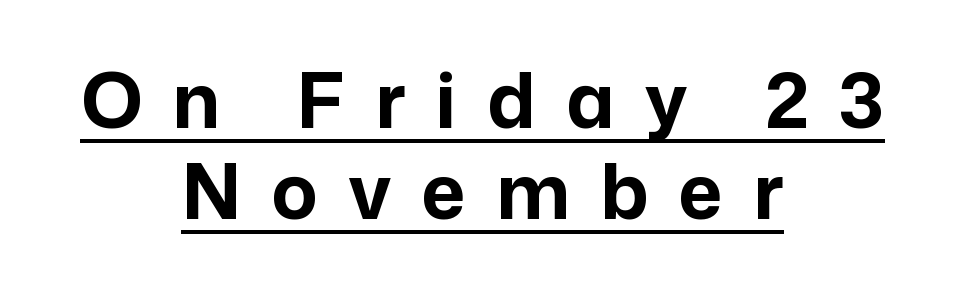
Q: Is the text bold? A: Yes.
Q: Is the text italic (slanted)? A: No, it is upright.
Q: Is the typeface a serif or a sans-serif typeface? A: Sans-serif.
Q: Is the text underlined? A: Yes.
Q: How is the paragraph aligned? A: Centered.
Q: Is the spacing between letters normal or unusually wide? A: Unusually wide.
Q: Width (condensed, normal, or wide)? A: Normal.
Q: Stroke contrast? A: Low.
Q: x-height? A: Medium.
Q: Monospaced? A: No.
